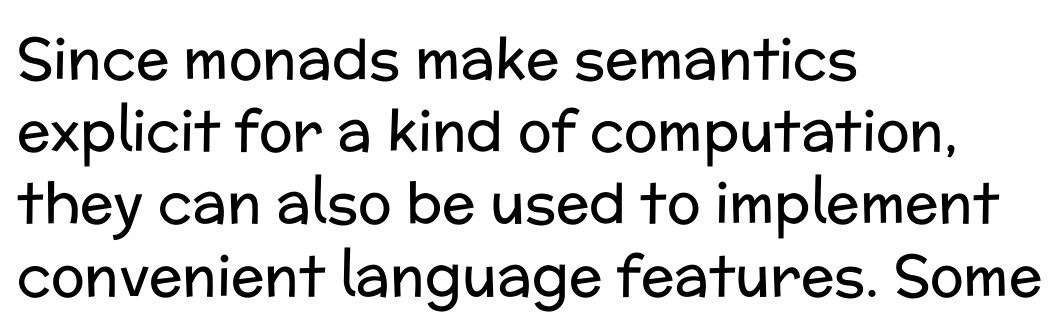
The image shows 56 px regular-weight sans-serif type, upright; set left-aligned, normal line spacing (1.29x), normal letter spacing, not underlined; low stroke contrast and a medium x-height.
